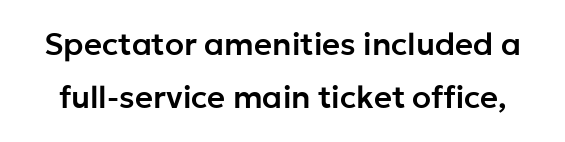
No extra tracking has been applied to these lines. You could not count columns in this text — the font is proportionally spaced. Look at the bottom of the vertical strokes: they stop flat, with no serifs. Posture: straight, roman, zero tilt. Words float on clear page, feet unadorned.
